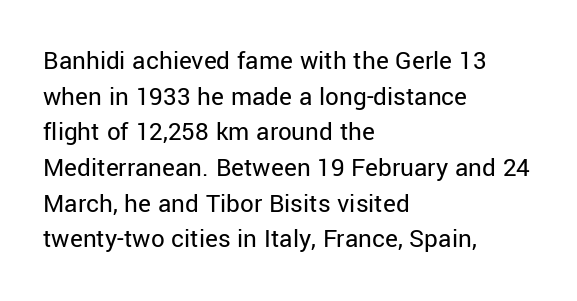
{"italic": "no", "bold": "no", "underline": "no", "align": "left", "line_spacing": "normal", "line_spacing_ratio": 1.32, "letter_spacing": "normal", "letter_spacing_em": 0.0, "glyph_px": 27}
